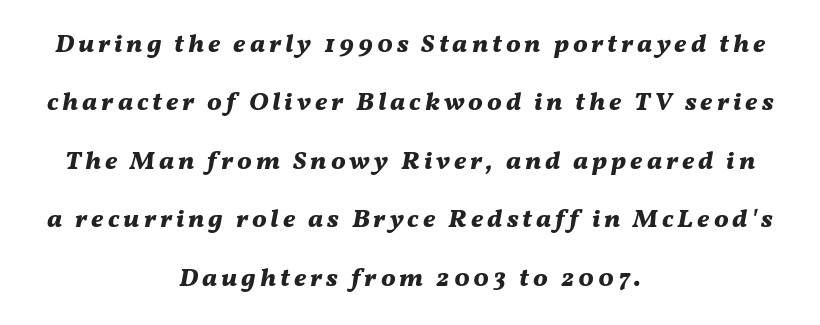
The image shows 26 px bold type, italic (leaning right); set centered, loose line spacing (2.25x), not underlined.
